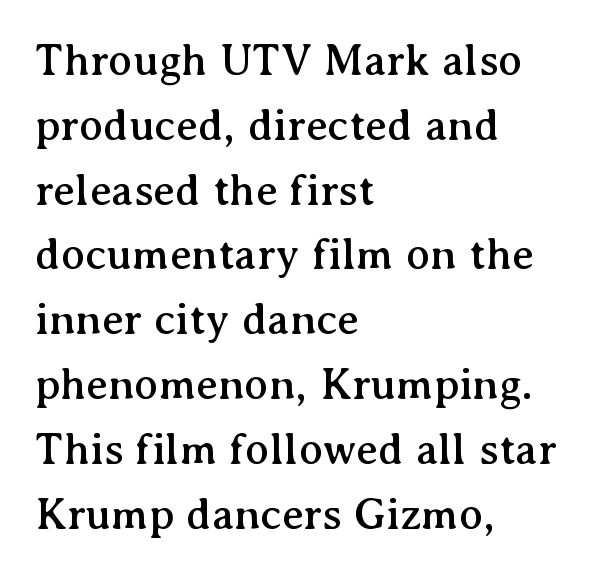
Q: Is the text italic (slanted)? A: No, it is upright.
Q: Is the typeface a serif or a sans-serif typeface? A: Serif.
Q: Is the text underlined? A: No.
Q: How is the paragraph aligned? A: Left-aligned.
Q: Is the spacing between letters normal or unusually wide? A: Normal.
Q: Is the spacing between lines tight, normal or loose? A: Normal.
Q: Width (condensed, normal, or wide)? A: Normal.
Q: Stroke contrast? A: Medium.
Q: x-height? A: Medium.
Q: Monospaced? A: No.
